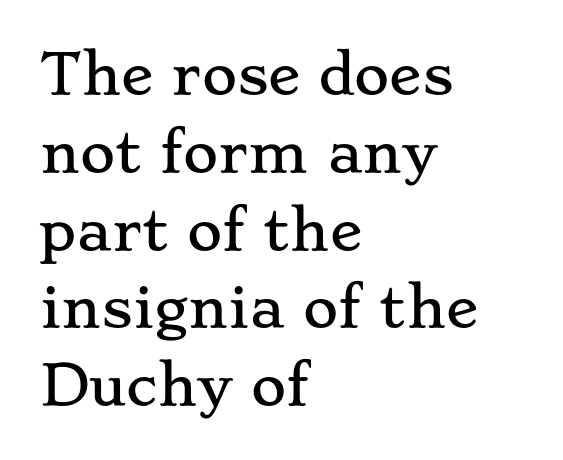
Every row of glyphs begins at an identical x-position on the left. Here the designer chose a conventional face with non-uniform glyph widths. The area under the type is left untouched. Vertically, the passage feels balanced, rows spaced as you'd expect. Ascenders rise straight up at ninety degrees.
